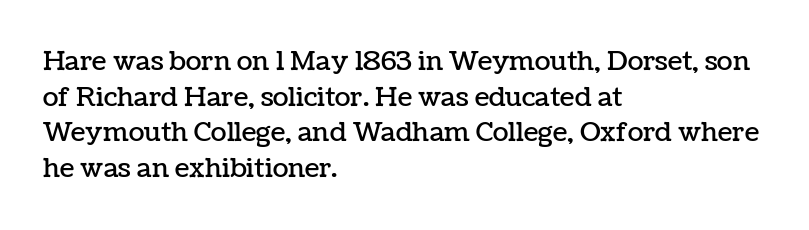
{"italic": "no", "underline": "no", "align": "left", "line_spacing": "normal", "line_spacing_ratio": 1.37, "letter_spacing": "normal", "letter_spacing_em": 0.0, "glyph_px": 26}
